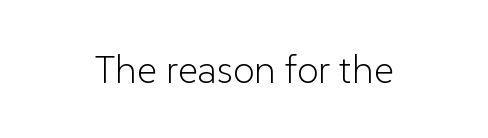
{"serif": "no", "italic": "no", "bold": "no", "weight": "light", "width": "normal", "stroke_contrast": "low", "x_height": "medium", "monospaced": "no", "underline": "no", "align": "center", "letter_spacing": "normal", "letter_spacing_em": 0.0, "glyph_px": 39}
